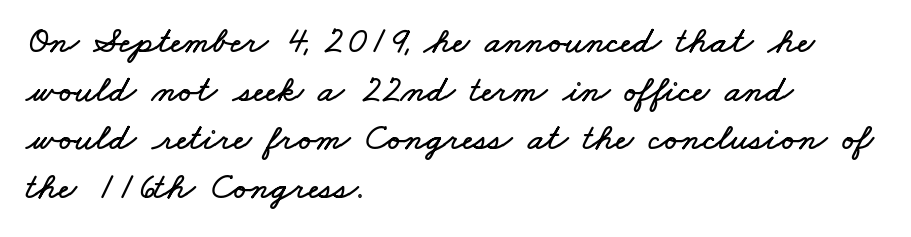
The image shows 38 px wide type; set left-aligned, normal line spacing (1.28x), normal letter spacing, not underlined; low stroke contrast and a small x-height.
